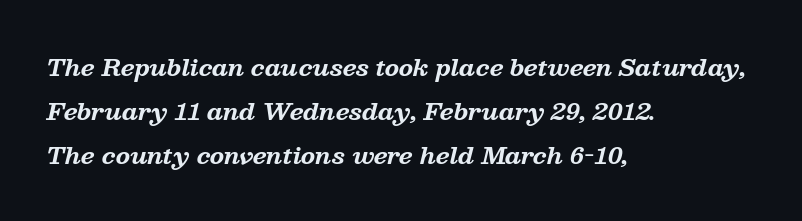
Q: Is the text bold? A: Yes.
Q: Is the text italic (slanted)? A: Yes, it leans right by about 13 degrees.
Q: Is the text underlined? A: No.
Q: How is the paragraph aligned? A: Left-aligned.
Q: Is the spacing between letters normal or unusually wide? A: Normal.
Q: Is the spacing between lines tight, normal or loose? A: Loose.
